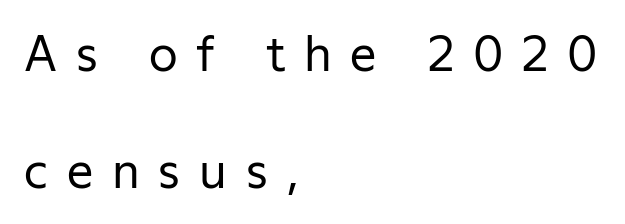
{"serif": "no", "italic": "no", "bold": "no", "weight": "regular", "width": "normal", "stroke_contrast": "low", "x_height": "medium", "monospaced": "no", "underline": "no", "align": "left", "line_spacing": "loose", "line_spacing_ratio": 2.49, "letter_spacing": "wide", "letter_spacing_em": 0.4, "glyph_px": 47}
